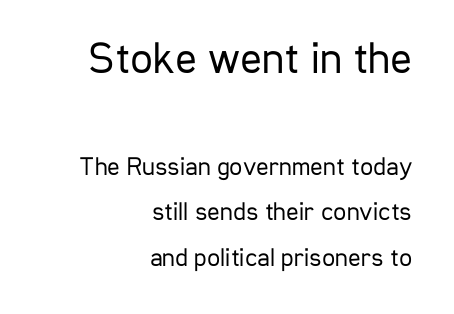
Stems and bowls with no extra thickness — not bold. The tracking reads as untouched default to a designer's eye. Check the space under the baseline: it is left empty. You could not count columns in this text — the font is proportionally spaced.
